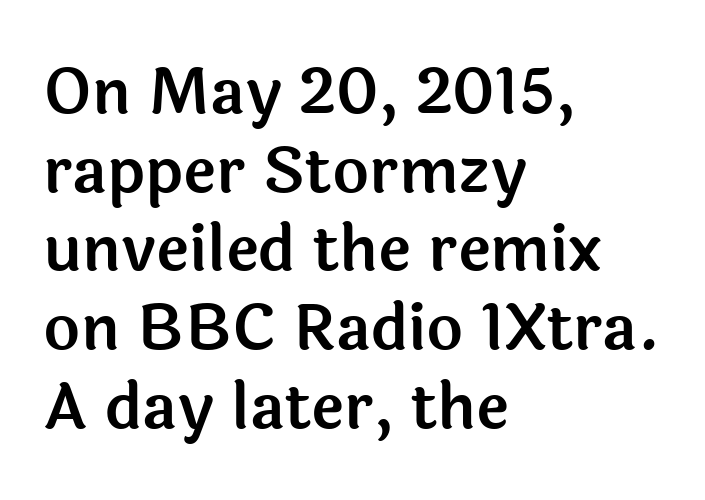
These lines keep a tight, regular rhythm from letter to letter. The designer went with a sans here, leaving each stem footless. If you drew a line through each stem, it would be perfectly vertical. The typesetter chose a ragged-right arrangement here. The passage shown is typed in a proportional face where columns would drift. Plain, unruled lines of type.
